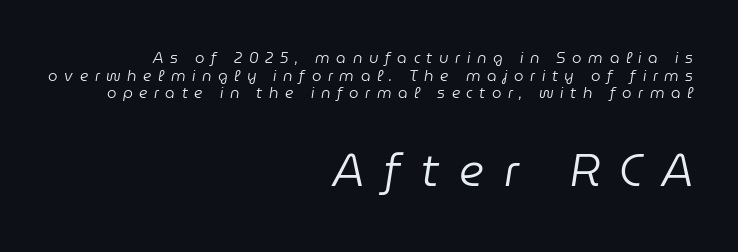
Lines of text with bare space underneath. Layout note: lines flush right. These lines are rendered in a variable-pitch font. The text carries the slant typical of an italic or oblique font. Observe the wide spacing: letters keep a clear distance from each other.
